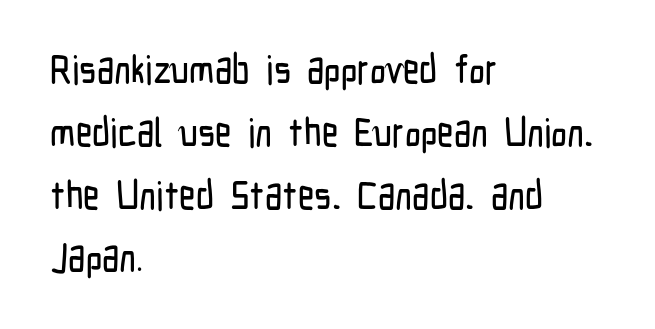
Q: Is the text italic (slanted)? A: No, it is upright.
Q: Is the typeface a serif or a sans-serif typeface? A: Sans-serif.
Q: Is the text underlined? A: No.
Q: How is the paragraph aligned? A: Left-aligned.
Q: Is the spacing between letters normal or unusually wide? A: Normal.
Q: Is the spacing between lines tight, normal or loose? A: Normal.
Q: Width (condensed, normal, or wide)? A: Condensed.
Q: Stroke contrast? A: Low.
Q: x-height? A: Medium.
Q: Monospaced? A: No.
